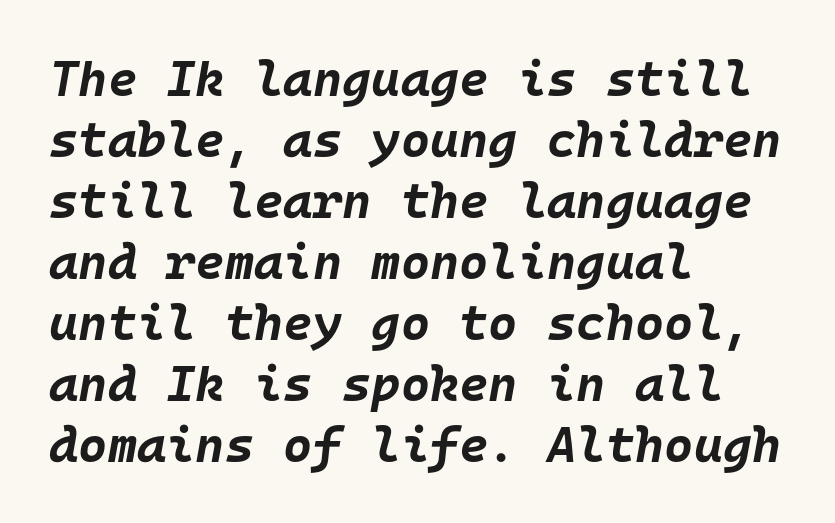
Q: Is the text bold? A: Yes.
Q: Is the text italic (slanted)? A: Yes, it leans right by about 10 degrees.
Q: Is the text underlined? A: No.
Q: How is the paragraph aligned? A: Left-aligned.
Q: Is the spacing between letters normal or unusually wide? A: Normal.
Q: Width (condensed, normal, or wide)? A: Normal.
Q: Stroke contrast? A: Low.
Q: x-height? A: Large.
Q: Monospaced? A: Yes.
